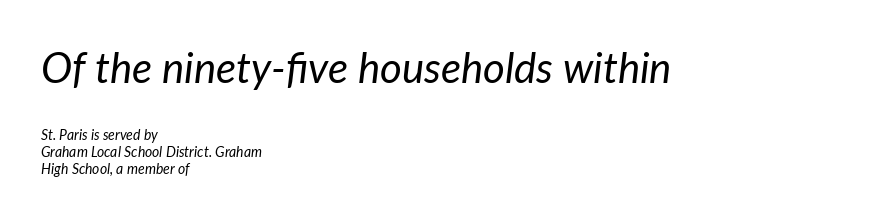
Glyph-to-glyph distance matches everyday printed text. A typesetter would mark this as italic. If you squint, the top block still reads clearly — it's the larger of the two. The characters are drawn with everyday or finer stroke widths.
